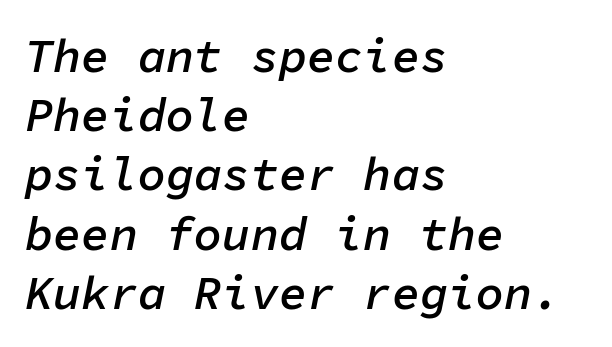
Q: Is the text bold? A: Semi-bold.
Q: Is the text italic (slanted)? A: Yes, it leans right by about 11 degrees.
Q: Is the text underlined? A: No.
Q: How is the paragraph aligned? A: Left-aligned.
Q: Is the spacing between letters normal or unusually wide? A: Normal.
Q: Is the spacing between lines tight, normal or loose? A: Normal.
Q: Width (condensed, normal, or wide)? A: Normal.
Q: Stroke contrast? A: Low.
Q: x-height? A: Medium.
Q: Monospaced? A: Yes.
